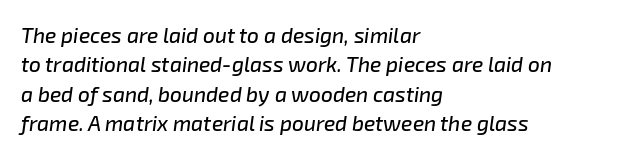
Q: Is the text italic (slanted)? A: Yes, it leans right by about 8 degrees.
Q: Is the text underlined? A: No.
Q: How is the paragraph aligned? A: Left-aligned.
Q: Is the spacing between letters normal or unusually wide? A: Normal.
Q: Is the spacing between lines tight, normal or loose? A: Normal.
